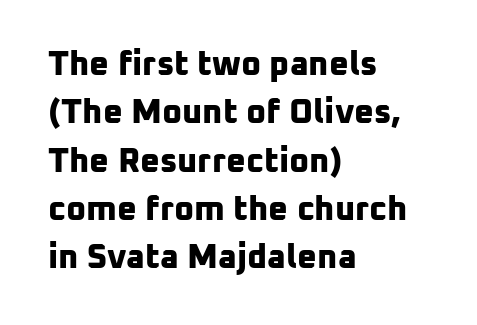
Q: Is the text bold? A: Yes.
Q: Is the typeface a serif or a sans-serif typeface? A: Sans-serif.
Q: Is the text underlined? A: No.
Q: How is the paragraph aligned? A: Left-aligned.
Q: Is the spacing between letters normal or unusually wide? A: Normal.
Q: Is the spacing between lines tight, normal or loose? A: Normal.
Q: Width (condensed, normal, or wide)? A: Normal.
Q: Stroke contrast? A: Low.
Q: x-height? A: Medium.
Q: Monospaced? A: No.
